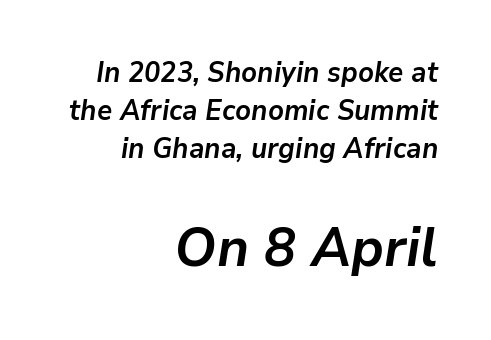
{"italic": "yes", "lean": "right", "slant_degrees": 9, "bold": "yes", "weight": "semibold", "width": "normal", "stroke_contrast": "low", "x_height": "medium", "monospaced": "no", "underline": "no", "align": "right", "line_spacing": "normal", "line_spacing_ratio": 1.35, "letter_spacing": "normal", "letter_spacing_em": 0.0, "larger_block": "second", "size_ratio": 1.96, "glyph_px": 55}
